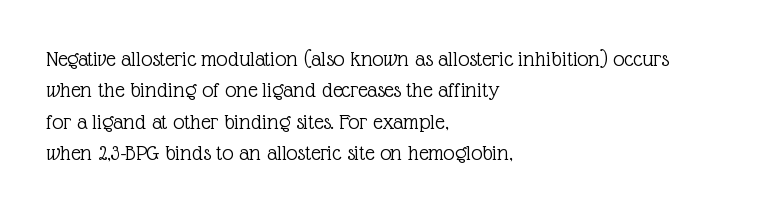
The image shows 23 px text type, upright; set left-aligned, normal line spacing (1.36x), normal letter spacing, not underlined.
